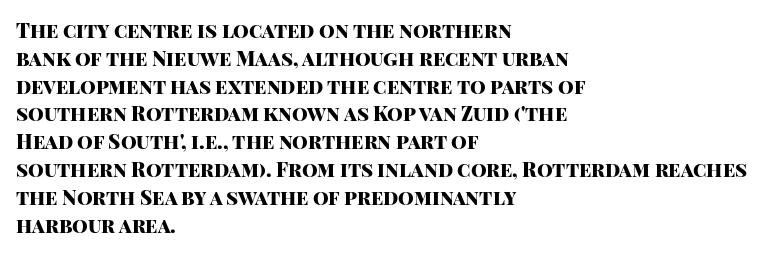
Q: Is the text bold? A: Yes.
Q: Is the text italic (slanted)? A: No, it is upright.
Q: Is the text underlined? A: No.
Q: How is the paragraph aligned? A: Left-aligned.
Q: Is the spacing between letters normal or unusually wide? A: Normal.
Q: Is the spacing between lines tight, normal or loose? A: Normal.
